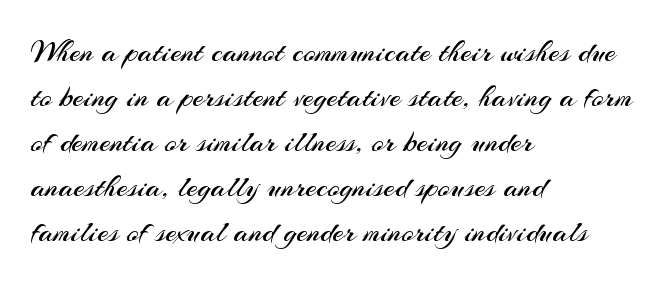
The image shows 32 px regular-weight sans-serif type; set left-aligned, normal line spacing (1.41x), normal letter spacing, not underlined; medium stroke contrast and a small x-height.
